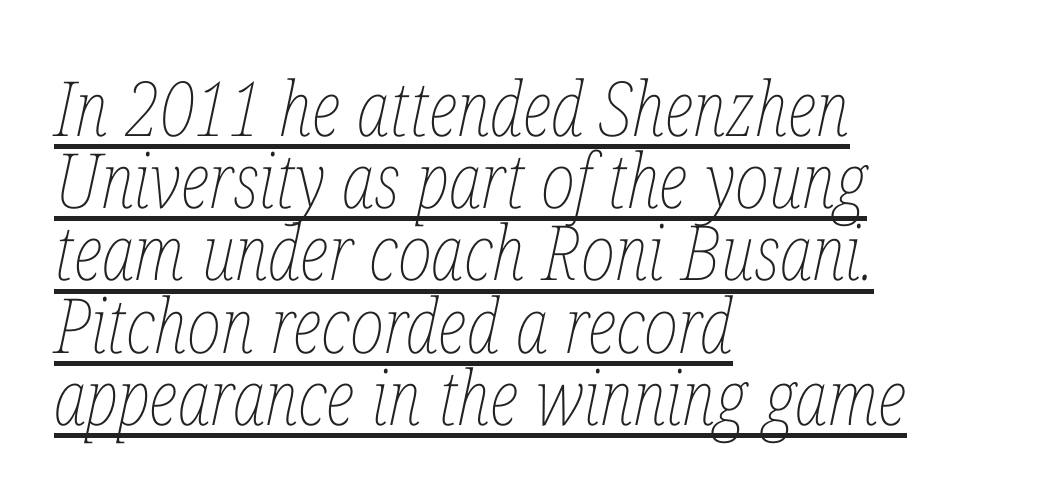
The lettering tilts uniformly, giving the passage an italic look. The font is comparable to plain body text, perhaps lighter. In terms of leading, this rendering errs on the cramped side. Each letter keeps its own natural width here, so spacing adapts to shape. Descenders here cross a horizontal rule under the line.
